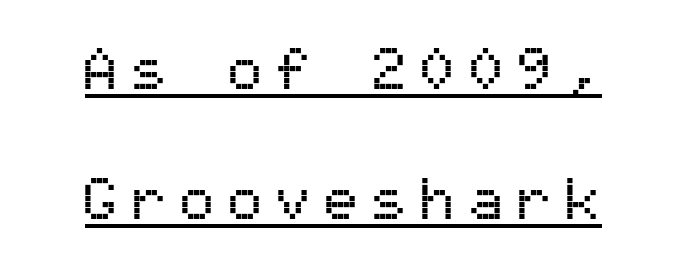
Leading: increased. Caption: expanded tracking, letters set apart. Is this a fixed-width face? Yes — each glyph sits in an identical cell. These characters rest on top of a visible drawn line. Italic? Not at all — the glyphs are vertical. The type family on display is of the sans-serif kind.
